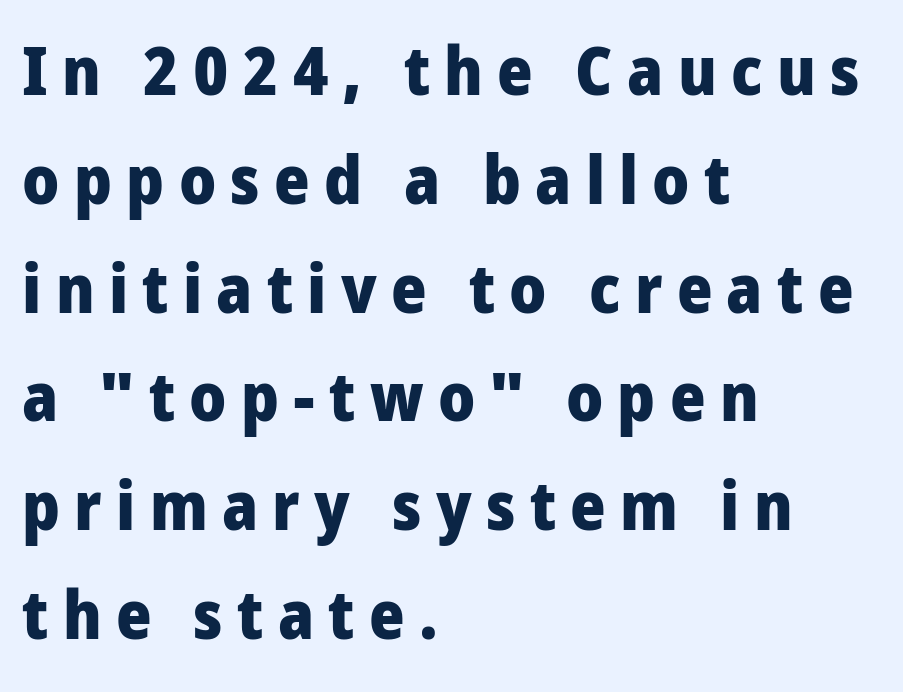
Q: Is the text bold? A: Yes.
Q: Is the text italic (slanted)? A: No, it is upright.
Q: Is the typeface a serif or a sans-serif typeface? A: Sans-serif.
Q: Is the text underlined? A: No.
Q: How is the paragraph aligned? A: Left-aligned.
Q: Is the spacing between letters normal or unusually wide? A: Unusually wide.
Q: Is the spacing between lines tight, normal or loose? A: Normal.
Q: Width (condensed, normal, or wide)? A: Normal.
Q: Stroke contrast? A: Low.
Q: x-height? A: Medium.
Q: Monospaced? A: No.
